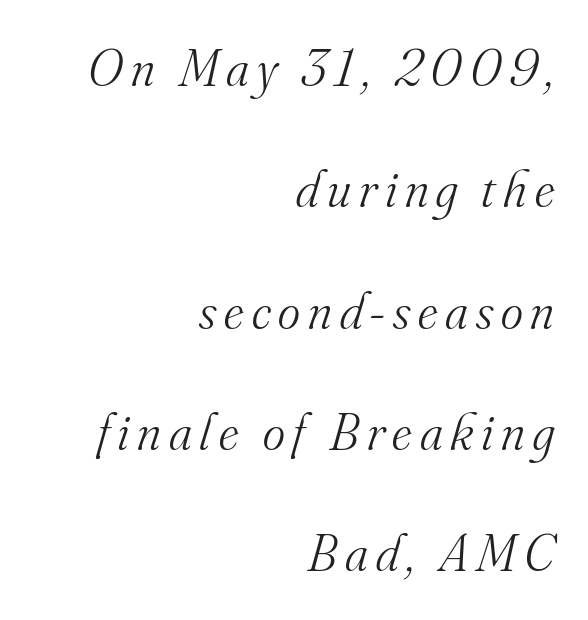
{"serif": "yes", "italic": "yes", "lean": "right", "slant_degrees": 16, "bold": "no", "weight": "light", "width": "normal", "stroke_contrast": "medium", "x_height": "small", "monospaced": "no", "underline": "no", "align": "right", "line_spacing": "loose", "line_spacing_ratio": 2.29, "glyph_px": 53}
